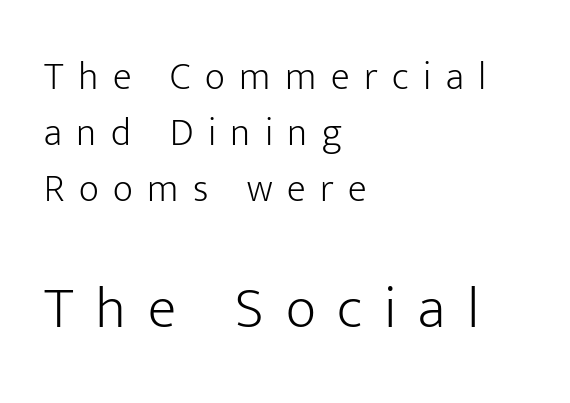
The image shows 59 px light sans-serif type, upright; set left-aligned, normal line spacing (1.44x), unusually wide letter spacing (+0.37 em), not underlined; the second (bottom) block is 1.51x larger; low stroke contrast and a medium x-height.
